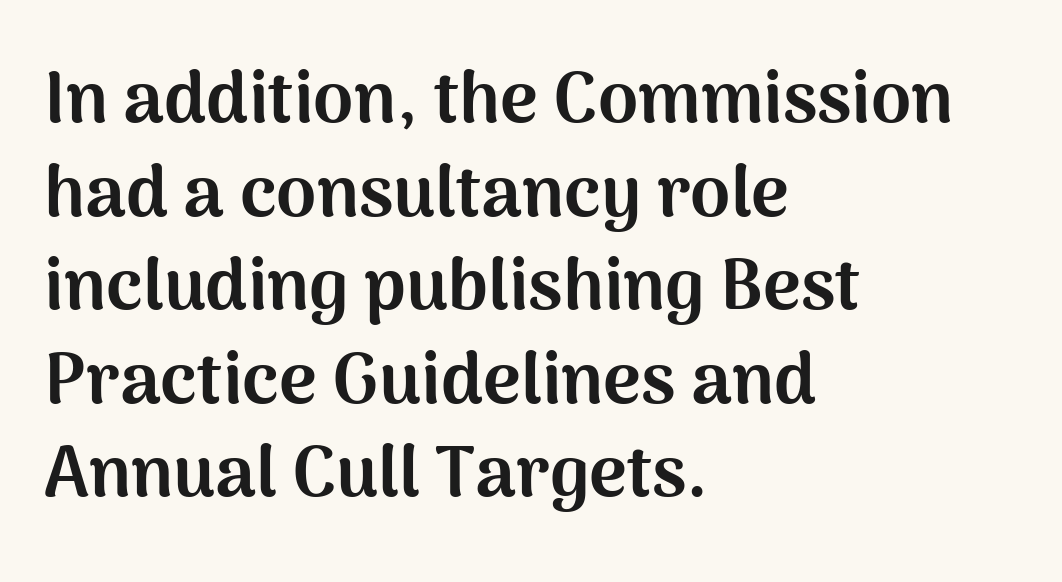
The image shows 72 px bold sans-serif type, upright; set left-aligned, normal line spacing (1.3x), normal letter spacing, not underlined; medium stroke contrast and a medium x-height.
